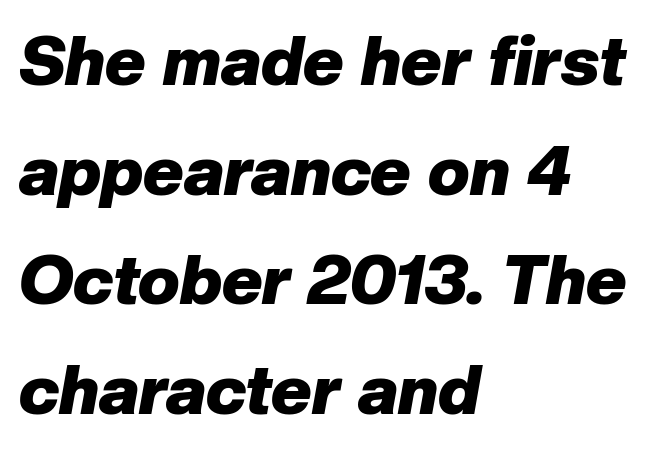
The image shows 69 px heavy type, italic (leaning right); set left-aligned, normal line spacing (1.59x), normal letter spacing, not underlined; low stroke contrast and a medium x-height.
